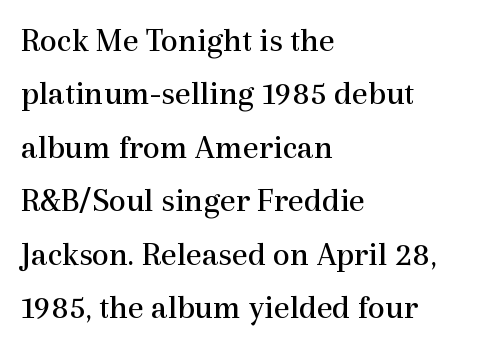
{"serif": "yes", "italic": "no", "bold": "no", "weight": "regular", "width": "normal", "x_height": "medium", "monospaced": "no", "underline": "no", "align": "left", "line_spacing": "normal", "line_spacing_ratio": 1.57, "letter_spacing": "normal", "letter_spacing_em": 0.0, "glyph_px": 34}
